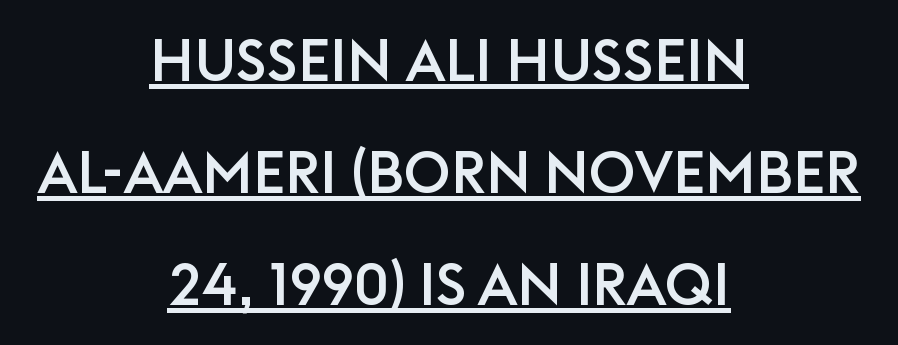
{"serif": "no", "italic": "no", "width": "normal", "stroke_contrast": "low", "x_height": "large", "monospaced": "no", "underline": "yes", "align": "center", "line_spacing": "loose", "line_spacing_ratio": 1.93, "letter_spacing": "normal", "letter_spacing_em": 0.0, "glyph_px": 58}
